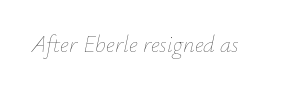
{"italic": "yes", "lean": "right", "slant_degrees": 12, "bold": "no", "underline": "no", "letter_spacing": "normal", "letter_spacing_em": 0.0, "glyph_px": 23}
